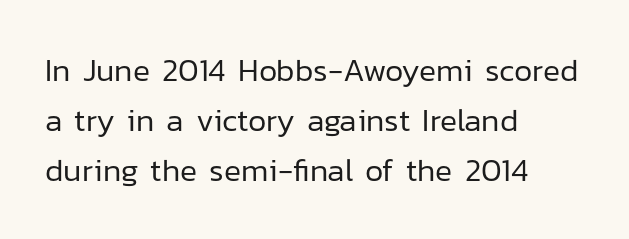
Q: Is the text bold? A: No.
Q: Is the text italic (slanted)? A: No, it is upright.
Q: Is the typeface a serif or a sans-serif typeface? A: Sans-serif.
Q: Is the text underlined? A: No.
Q: How is the paragraph aligned? A: Left-aligned.
Q: Is the spacing between letters normal or unusually wide? A: Normal.
Q: Is the spacing between lines tight, normal or loose? A: Normal.
Q: Width (condensed, normal, or wide)? A: Normal.
Q: Stroke contrast? A: Low.
Q: x-height? A: Medium.
Q: Monospaced? A: No.
